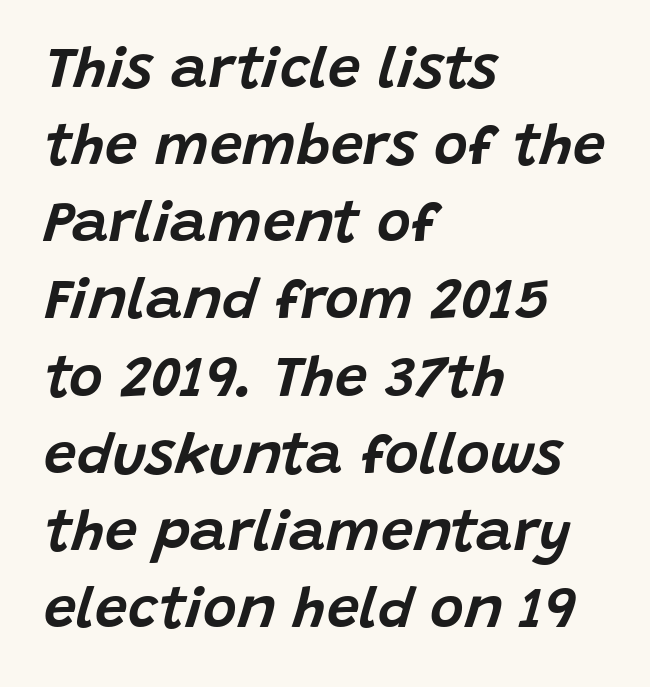
The image shows 58 px text type, italic (leaning right); set left-aligned, normal line spacing (1.33x), normal letter spacing, not underlined; low stroke contrast and a large x-height.
